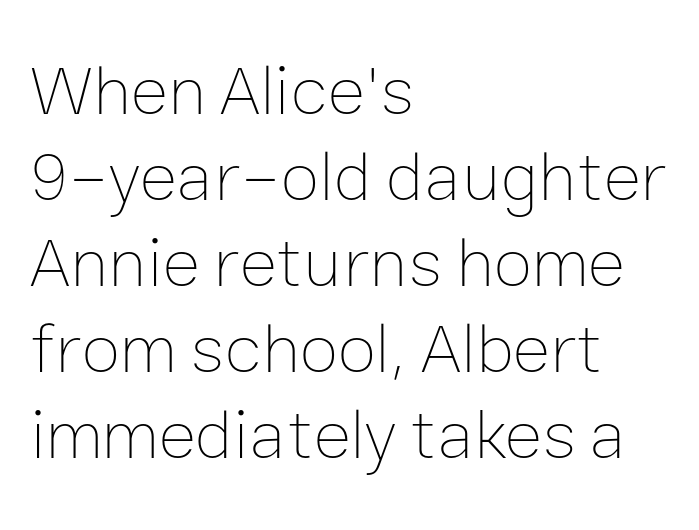
{"italic": "no", "bold": "no", "weight": "thin", "width": "normal", "stroke_contrast": "low", "x_height": "medium", "monospaced": "no", "underline": "no", "align": "left", "line_spacing_ratio": 1.21, "letter_spacing": "normal", "letter_spacing_em": 0.0, "glyph_px": 71}
